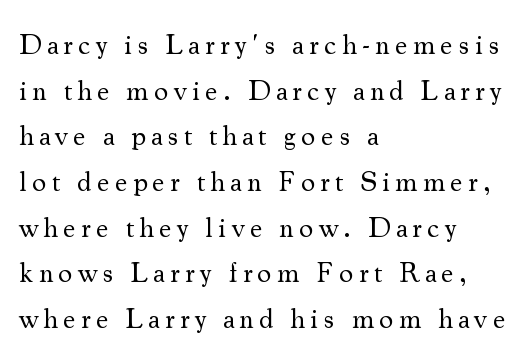
Q: Is the text bold? A: No.
Q: Is the text italic (slanted)? A: No, it is upright.
Q: Is the typeface a serif or a sans-serif typeface? A: Serif.
Q: Is the text underlined? A: No.
Q: How is the paragraph aligned? A: Left-aligned.
Q: Is the spacing between lines tight, normal or loose? A: Normal.
Q: Width (condensed, normal, or wide)? A: Normal.
Q: Stroke contrast? A: Medium.
Q: x-height? A: Small.
Q: Monospaced? A: No.
